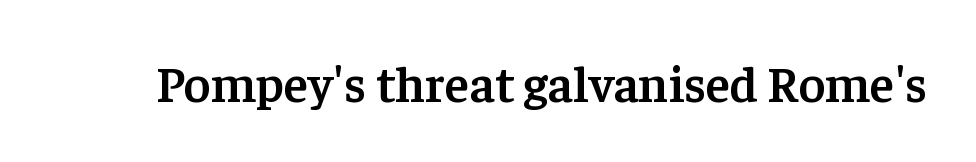
The image shows 51 px semibold serif type, upright; set normal letter spacing, not underlined; low stroke contrast and a medium x-height.
